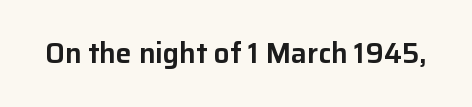
Tracking here is standard; glyphs follow each other at the usual distance. You can tell it's not italic because the verticals are truly vertical. Typographically, this falls in the sans-serif category. The letters advance in unequal steps, a hallmark of proportional type. No word sits above an underline.
